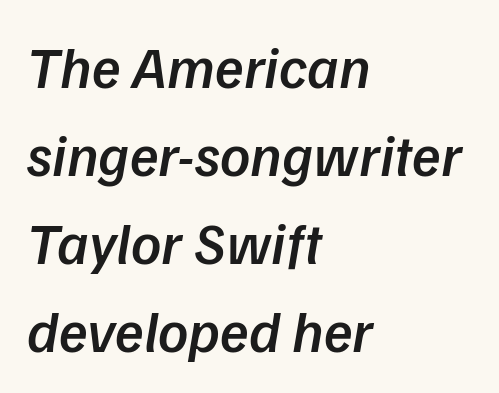
The glyphs have the mass of a demibold cut, below bold. Leading matches the norm, producing a regular column. Left-aligned paragraph, ragged on the right. A sans-serif font was chosen for this passage. Descenders hang freely into open space. Each word holds together tightly as a unit, with standard inter-letter gaps.
